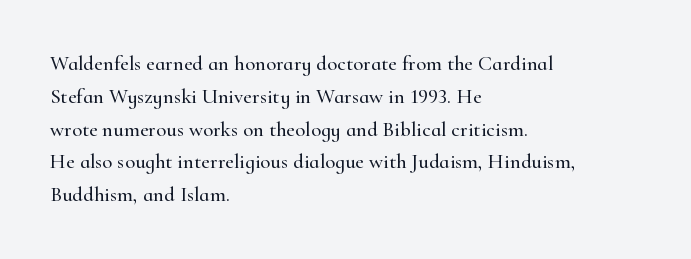
The image shows 21 px text type, upright; set left-aligned, normal line spacing (1.56x), normal letter spacing, not underlined.
